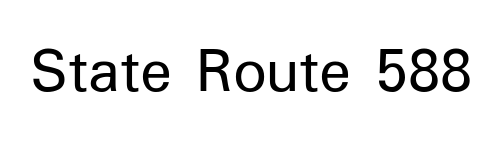
The image shows 66 px regular-weight sans-serif type, upright; set normal letter spacing, not underlined; low stroke contrast and a medium x-height.
